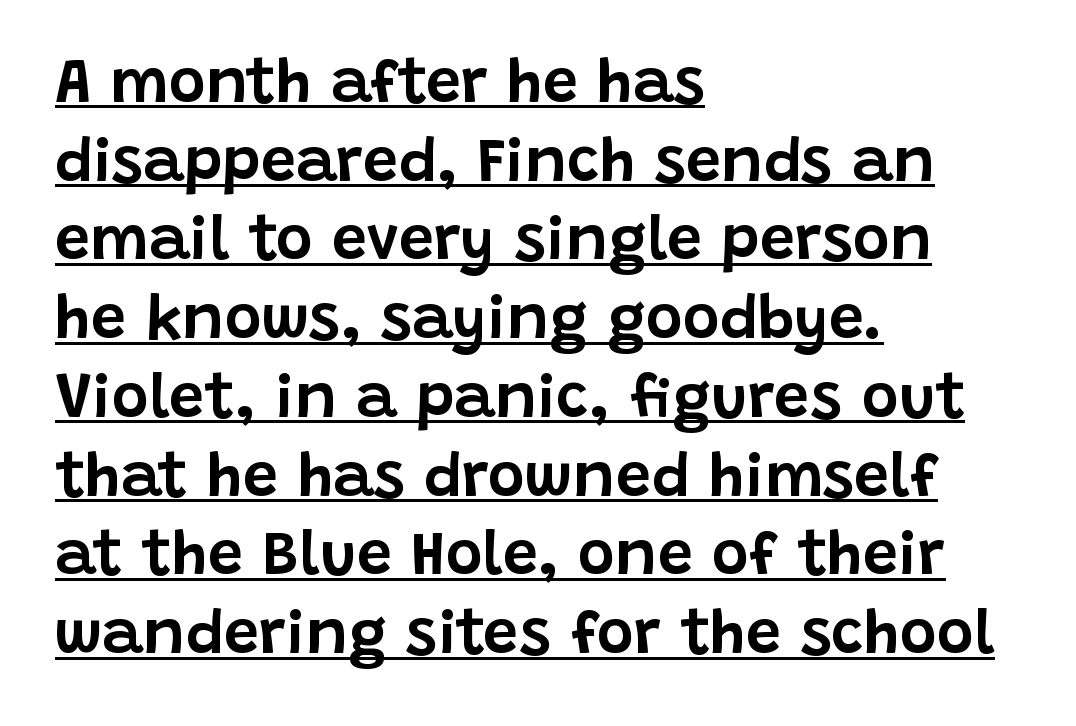
{"serif": "no", "italic": "no", "width": "normal", "stroke_contrast": "low", "x_height": "large", "monospaced": "no", "underline": "yes", "align": "left", "line_spacing": "normal", "line_spacing_ratio": 1.25, "letter_spacing": "normal", "letter_spacing_em": 0.0, "glyph_px": 63}
